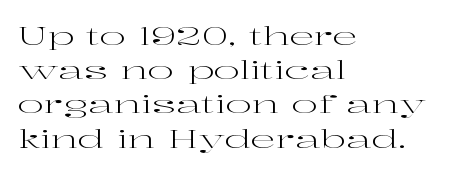
The area under the type is left untouched. A roman cut, with each character standing at attention. Observe the ordinary spacing: letters are neighbours, not strangers. Notice how the passage keeps a crisp vertical edge on the left only.
